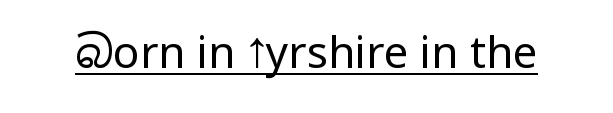
Underlining? Definitely there. Typographically, this falls in the sans-serif category. Ink coverage per letter is moderate at most. Honestly, the letter spacing is just normal — you wouldn't notice it. Is there any slant? The stems are plumb.
